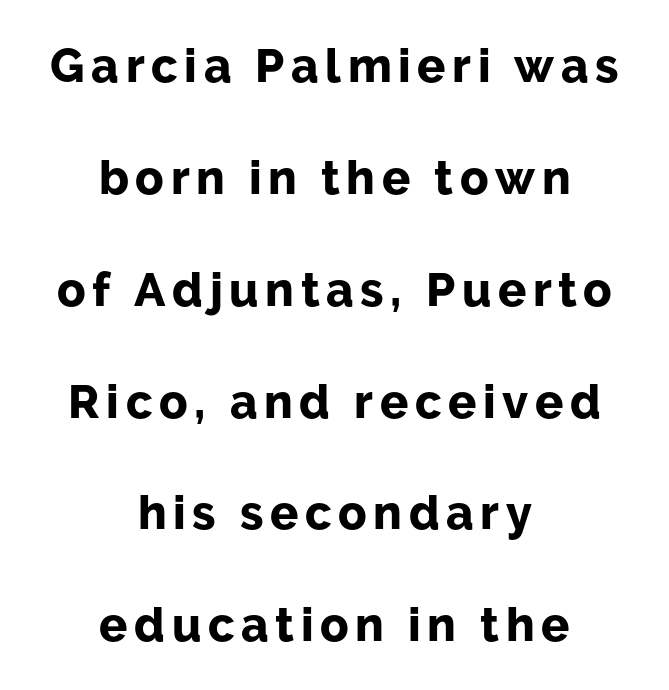
{"serif": "no", "italic": "no", "bold": "yes", "weight": "bold", "width": "normal", "stroke_contrast": "low", "x_height": "medium", "monospaced": "no", "underline": "no", "align": "center", "line_spacing": "loose", "line_spacing_ratio": 2.38, "glyph_px": 47}
